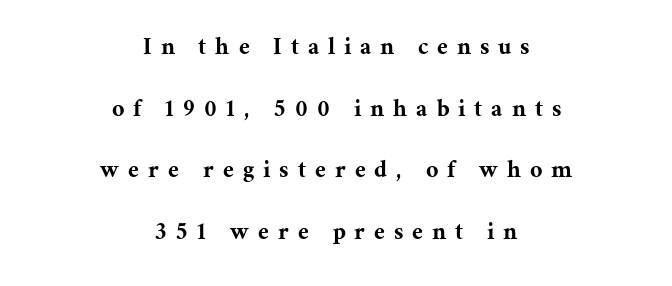
The image shows 27 px text type, upright; set centered, loose line spacing (2.28x), unusually wide letter spacing (+0.35 em), not underlined.
